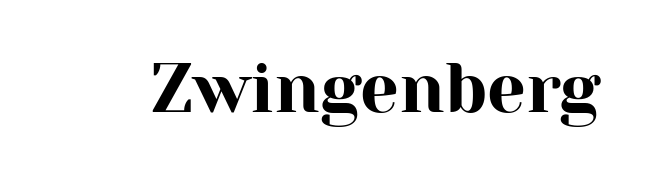
{"serif": "yes", "italic": "no", "width": "normal", "stroke_contrast": "high", "x_height": "medium", "monospaced": "no", "underline": "no", "letter_spacing": "normal", "letter_spacing_em": 0.0, "glyph_px": 69}
